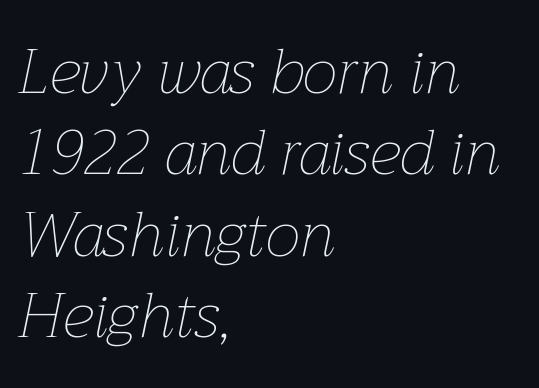
Q: Is the text bold? A: No.
Q: Is the text italic (slanted)? A: Yes, it leans right by about 12 degrees.
Q: Is the text underlined? A: No.
Q: How is the paragraph aligned? A: Left-aligned.
Q: Is the spacing between letters normal or unusually wide? A: Normal.
Q: Is the spacing between lines tight, normal or loose? A: Normal.
Q: Width (condensed, normal, or wide)? A: Normal.
Q: Stroke contrast? A: Low.
Q: x-height? A: Medium.
Q: Monospaced? A: No.
